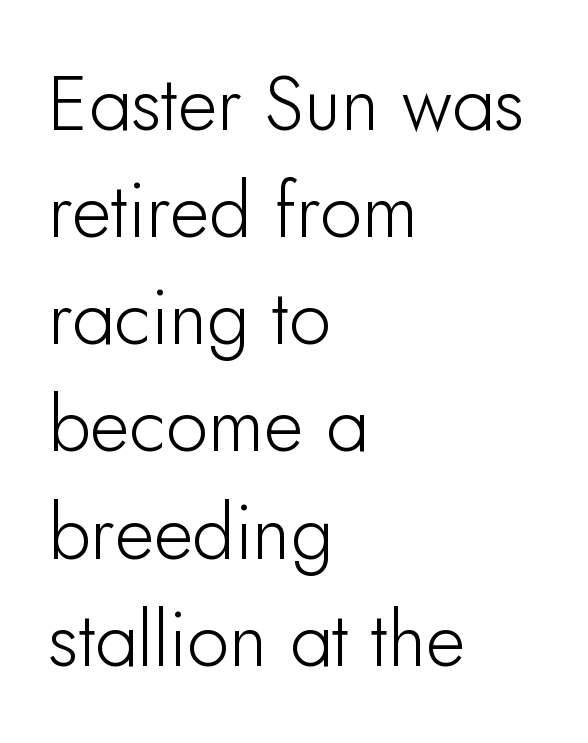
This rendering features lettering with no underline. The lines are quadded left. Leading matches the norm, producing a regular column. The passage shown is typed in a proportional face where columns would drift. The letters sit at their default tracking, neither squeezed nor spread. This sample uses an upright cut, with every glyph sitting square on the baseline.
